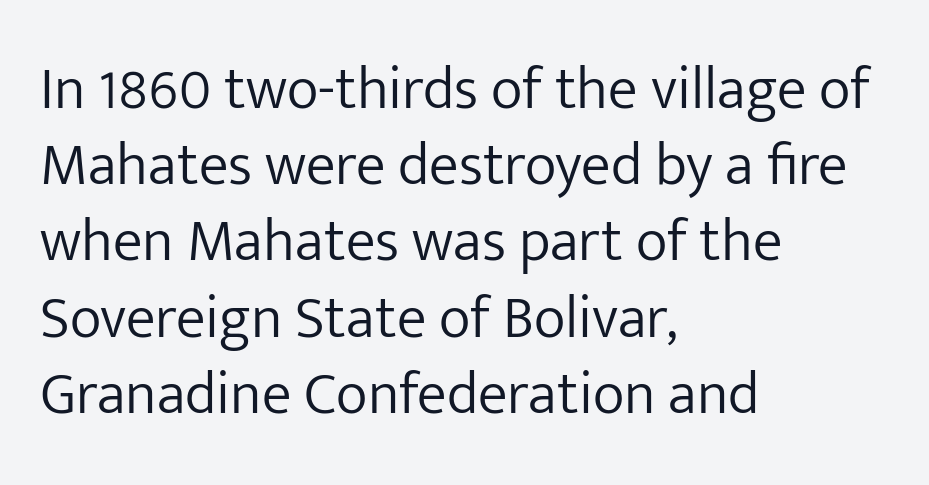
{"serif": "no", "italic": "no", "bold": "no", "weight": "light", "width": "normal", "stroke_contrast": "low", "x_height": "medium", "monospaced": "no", "underline": "no", "align": "left", "line_spacing": "normal", "line_spacing_ratio": 1.27, "letter_spacing": "normal", "letter_spacing_em": 0.0, "glyph_px": 60}
